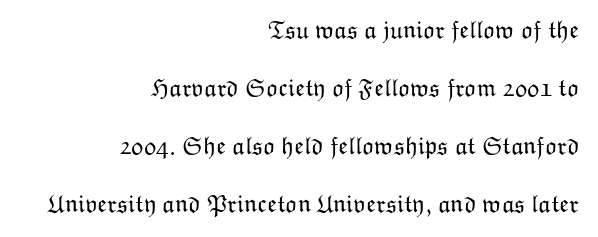
The image shows 25 px text type, upright; set right-aligned, loose line spacing (2.32x), normal letter spacing, not underlined.
